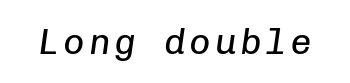
{"italic": "yes", "lean": "right", "slant_degrees": 8, "bold": "no", "weight": "regular", "width": "normal", "stroke_contrast": "low", "x_height": "medium", "monospaced": "yes", "underline": "no", "glyph_px": 36}
